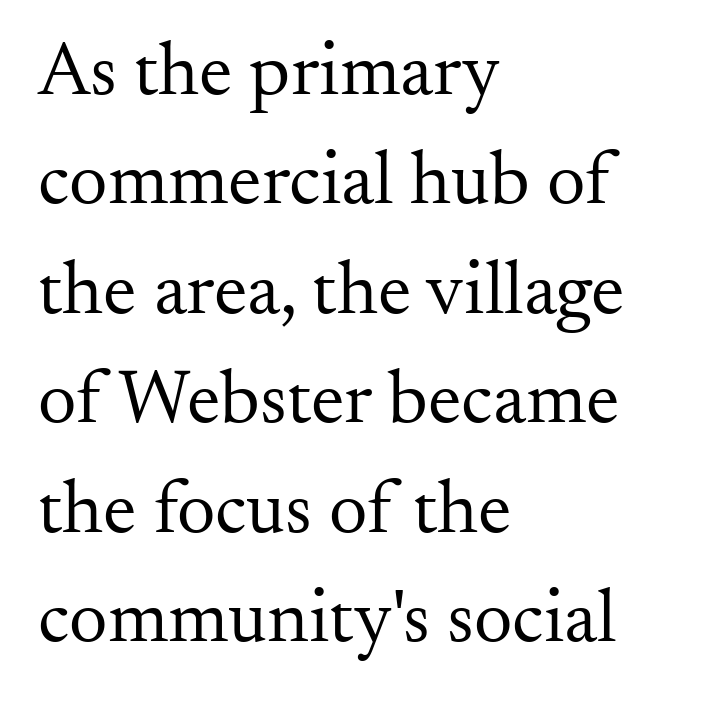
{"serif": "yes", "italic": "no", "bold": "no", "weight": "regular", "width": "normal", "stroke_contrast": "medium", "x_height": "small", "monospaced": "no", "underline": "no", "align": "left", "line_spacing": "normal", "line_spacing_ratio": 1.44, "letter_spacing": "normal", "letter_spacing_em": 0.0, "glyph_px": 76}
